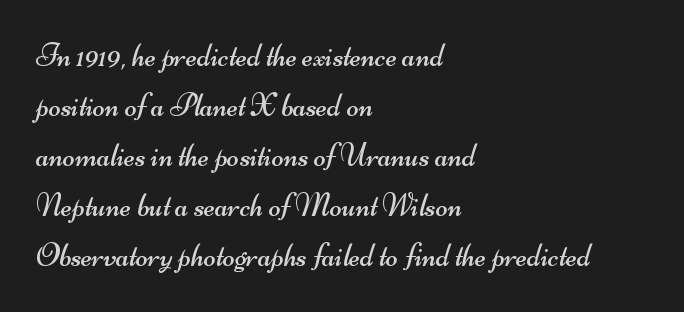
Baseline-to-baseline distance is the conventional proportion of letter height. The passage shown is typed in a proportional face where columns would drift. You could call the tracking neutral — neither tight nor loose. Grotesque or geometric, the face here clearly has no serifs. The setting favours the left margin, as ordinary paragraphs usually do. Unbolded letterforms with no extra heft.
